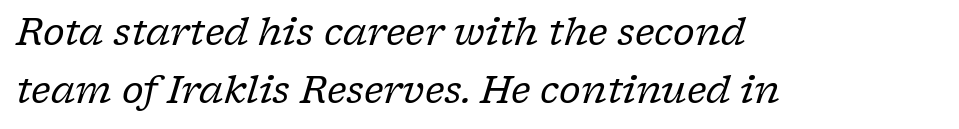
Q: Is the text bold? A: No.
Q: Is the text italic (slanted)? A: Yes, it leans right by about 17 degrees.
Q: Is the typeface a serif or a sans-serif typeface? A: Serif.
Q: Is the text underlined? A: No.
Q: How is the paragraph aligned? A: Left-aligned.
Q: Is the spacing between letters normal or unusually wide? A: Normal.
Q: Is the spacing between lines tight, normal or loose? A: Normal.
Q: Width (condensed, normal, or wide)? A: Normal.
Q: Stroke contrast? A: Low.
Q: x-height? A: Medium.
Q: Monospaced? A: No.
